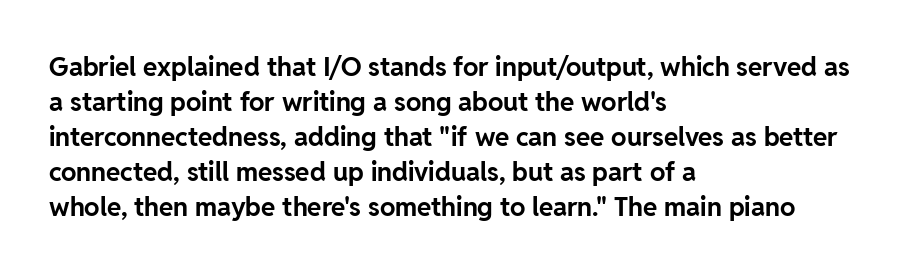
Q: Is the text bold? A: Yes.
Q: Is the text italic (slanted)? A: No, it is upright.
Q: Is the text underlined? A: No.
Q: How is the paragraph aligned? A: Left-aligned.
Q: Is the spacing between letters normal or unusually wide? A: Normal.
Q: Is the spacing between lines tight, normal or loose? A: Normal.
